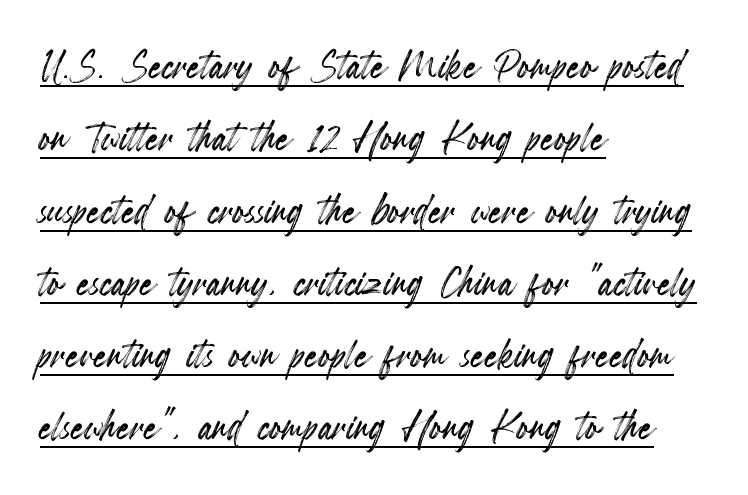
Notice how a bar underscores the lettering throughout. Baseline-to-baseline distance is the conventional proportion of letter height. Note the varied advance widths — an 'i' is clearly narrower than an 'm'. These lines stack with their left ends in a neat column.
